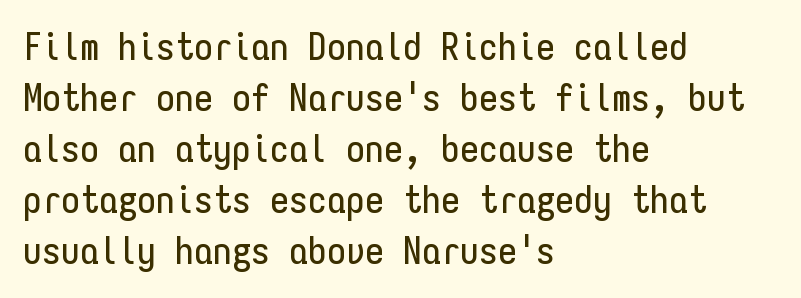
The image shows 38 px condensed sans-serif type, upright, monospaced; set left-aligned, normal line spacing (1.34x), normal letter spacing, not underlined; low stroke contrast and a medium x-height.
